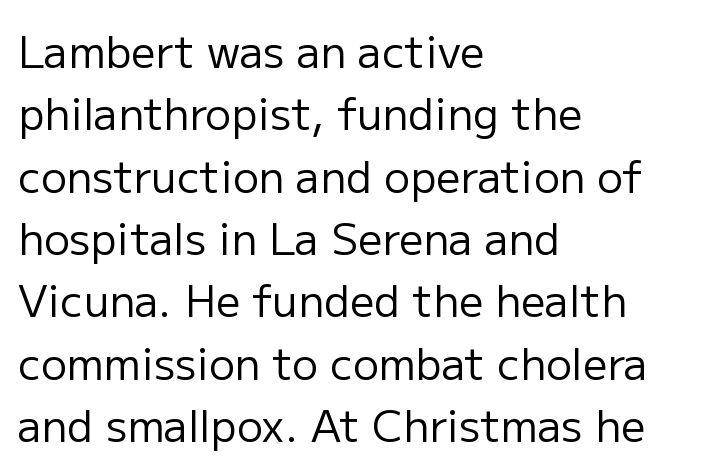
The image shows 43 px regular-weight sans-serif type, upright; set left-aligned, normal line spacing (1.45x), normal letter spacing, not underlined; low stroke contrast and a medium x-height.
